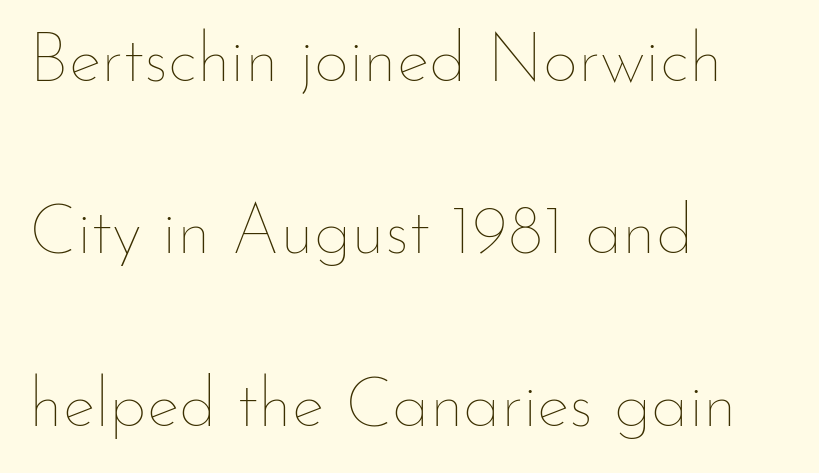
Q: Is the text bold? A: No.
Q: Is the text italic (slanted)? A: No, it is upright.
Q: Is the text underlined? A: No.
Q: How is the paragraph aligned? A: Left-aligned.
Q: Is the spacing between letters normal or unusually wide? A: Normal.
Q: Is the spacing between lines tight, normal or loose? A: Loose.
Q: Width (condensed, normal, or wide)? A: Normal.
Q: Stroke contrast? A: Low.
Q: x-height? A: Small.
Q: Monospaced? A: No.
